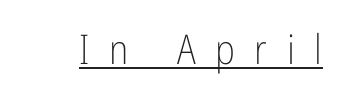
Q: Is the text bold? A: No.
Q: Is the text italic (slanted)? A: No, it is upright.
Q: Is the typeface a serif or a sans-serif typeface? A: Sans-serif.
Q: Is the text underlined? A: Yes.
Q: Is the spacing between letters normal or unusually wide? A: Unusually wide.
Q: Width (condensed, normal, or wide)? A: Condensed.
Q: Stroke contrast? A: Low.
Q: x-height? A: Medium.
Q: Monospaced? A: No.
